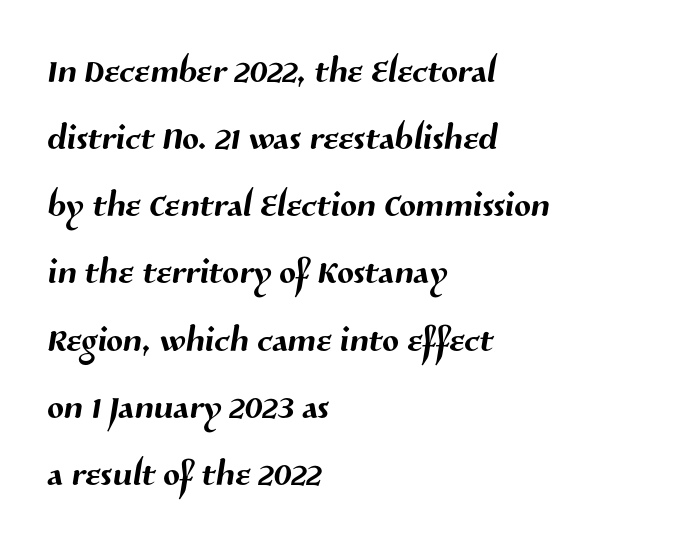
Short and long lines alike share a common starting point at left. Rows of type keep a routine distance in the vertical direction. Only glyphs here, with clear space below each row. Caption: standard tracking, unaltered. Proportional: the letters do not fall into vertical columns. The rendering shows plain stroke endings on the letterforms — a sans-serif design.
